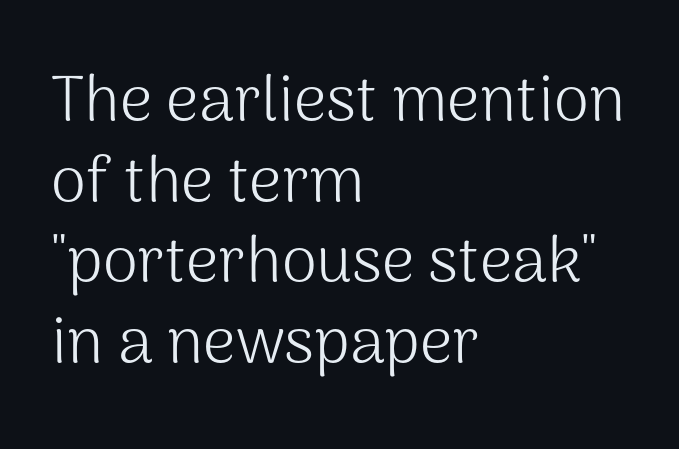
{"serif": "no", "italic": "no", "bold": "no", "weight": "light", "width": "normal", "stroke_contrast": "medium", "x_height": "medium", "monospaced": "no", "underline": "no", "align": "left", "line_spacing": "normal", "line_spacing_ratio": 1.26, "letter_spacing": "normal", "letter_spacing_em": 0.0, "glyph_px": 64}
